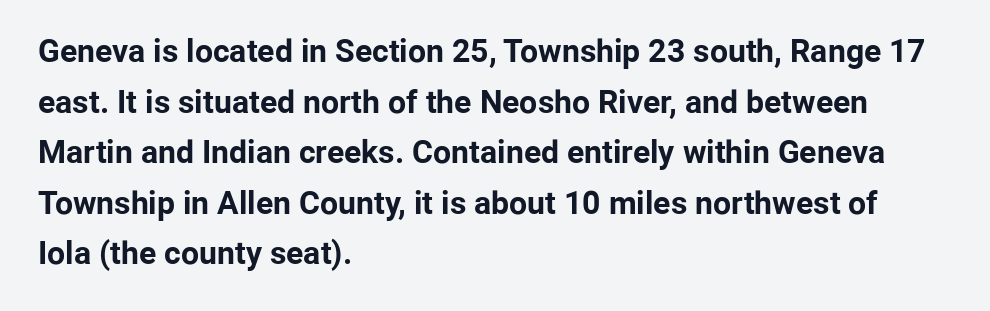
The image shows 32 px bold sans-serif type, upright; set left-aligned, normal line spacing (1.58x), normal letter spacing, not underlined; low stroke contrast and a medium x-height.
